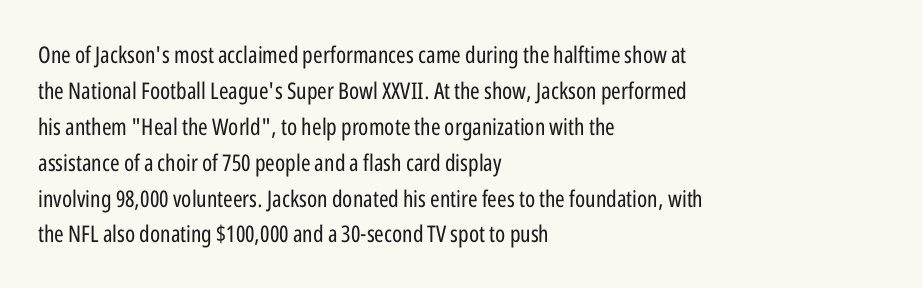
{"italic": "no", "bold": "no", "underline": "no", "align": "left", "line_spacing": "normal", "line_spacing_ratio": 1.56, "letter_spacing": "normal", "letter_spacing_em": 0.0, "glyph_px": 23}
